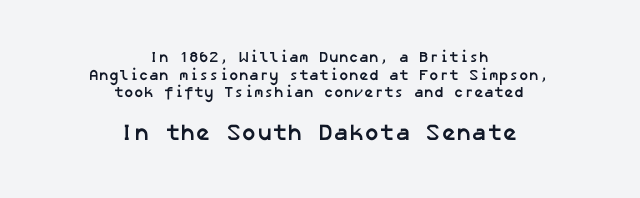
Descenders are the only things crossing below the line. The horizontal fit of the characters is conventional and even. The rendering uses a bold face; every stroke is thick and dark. Where is the straight margin? There isn't one; the lines are centered. The letters in the lower block stand taller than those in the block above.
